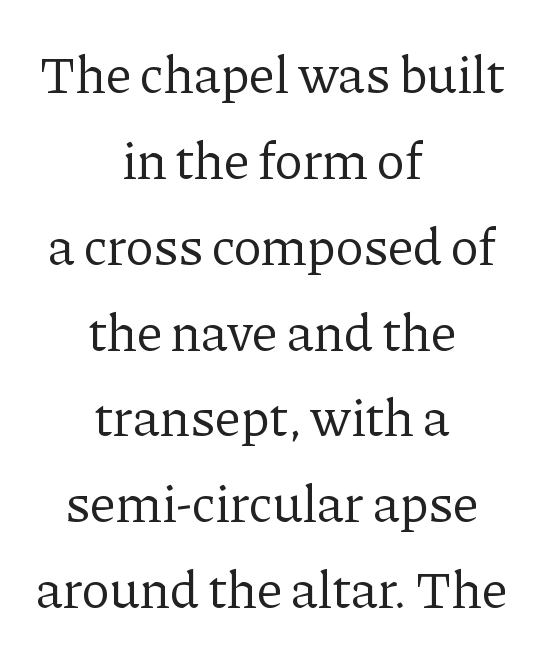
The image shows 53 px regular-weight serif type, upright; set centered, normal line spacing (1.62x), normal letter spacing, not underlined; low stroke contrast and a medium x-height.
